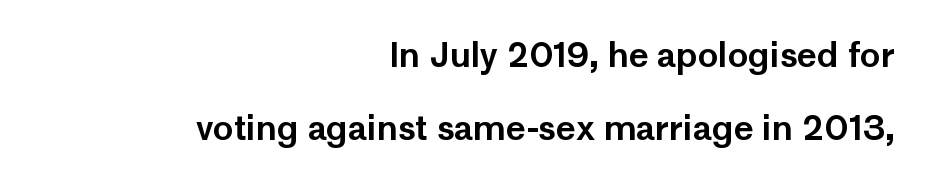
To sum up the face: it is a sans, with no serifs. Quick note: interline space is abundant. You could call the tracking neutral — neither tight nor loose. Character widths vary here, with narrow letters taking less room than wide ones. Only glyphs here, with clear space below each row.
